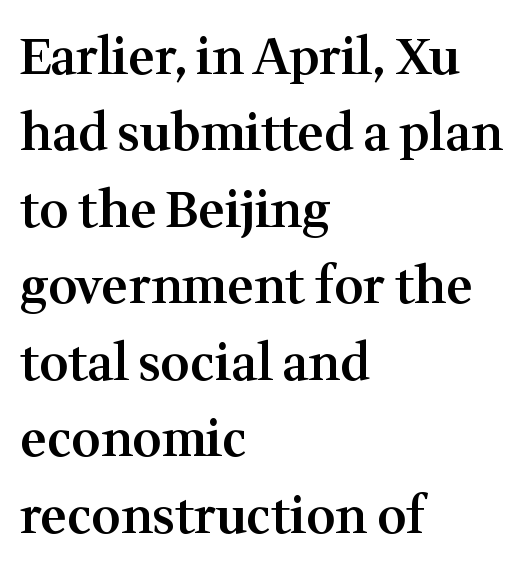
Alignment: flush left. Weight check: semibold — heavier than regular, not quite bold. Type style note: has serifs. What's the leading like? Ordinary, nothing unusual. Rule under the text: the space is simply empty. Does extra space separate the letters? No, they use regular spacing.
